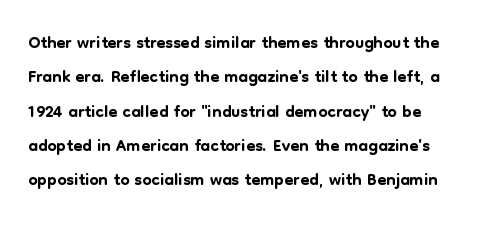
Here the glyphs are tracked normally, forming tight word shapes. Notice how the passage keeps a crisp vertical edge on the left only. A normal amount of white space separates one row of letters from the next. The string is rendered with underlining switched off.
